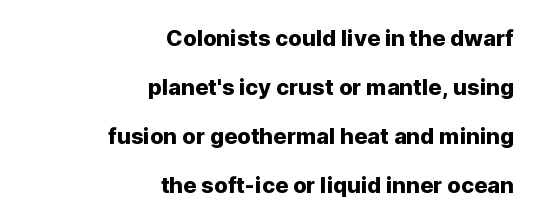
The typesetter chose a ragged-left arrangement here. Nope, not italic — everything's standing straight. Default kerning and tracking; the words read as compact shapes. The words here are not underlined. The rendering uses a large line-height, opening up the rows.
